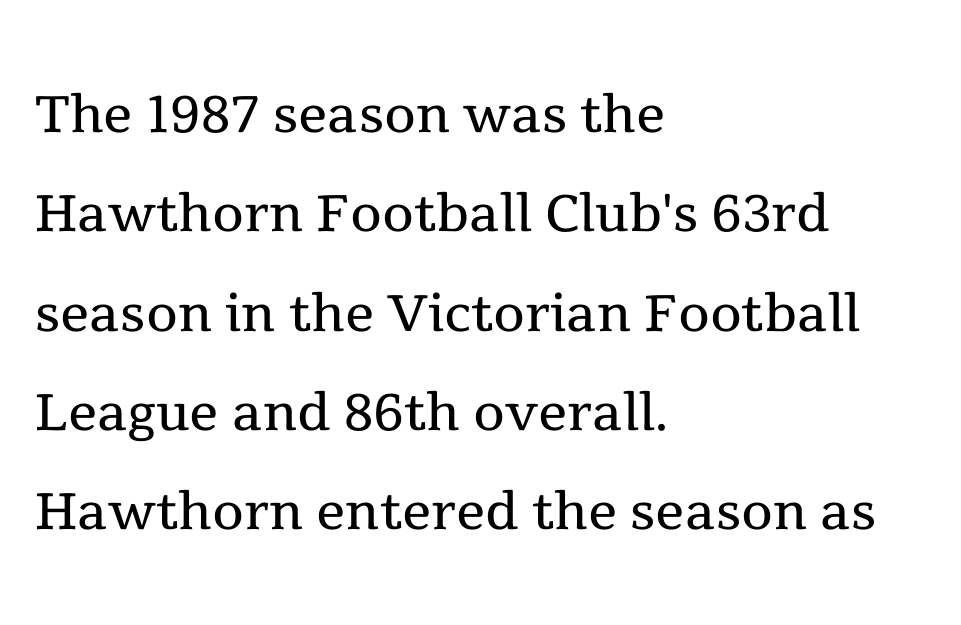
The image shows 73 px regular-weight serif type, upright; set left-aligned, normal line spacing (1.36x), normal letter spacing, not underlined; a medium x-height.
